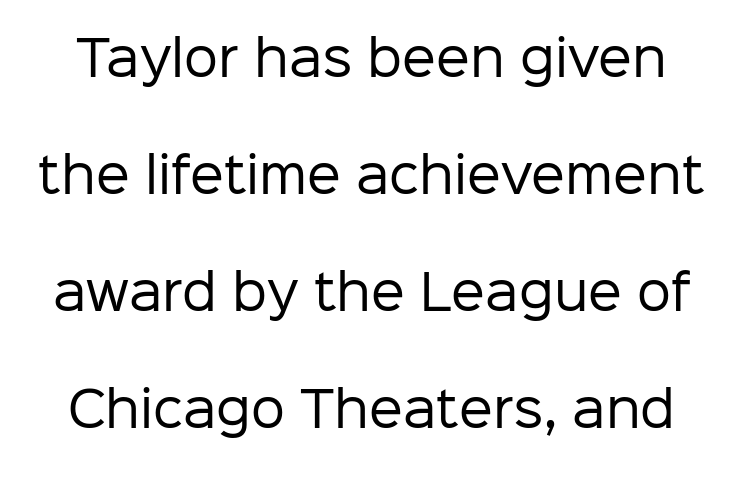
Q: Is the text bold? A: No.
Q: Is the text italic (slanted)? A: No, it is upright.
Q: Is the typeface a serif or a sans-serif typeface? A: Sans-serif.
Q: Is the text underlined? A: No.
Q: Is the spacing between letters normal or unusually wide? A: Normal.
Q: Is the spacing between lines tight, normal or loose? A: Loose.
Q: Width (condensed, normal, or wide)? A: Normal.
Q: Stroke contrast? A: Low.
Q: x-height? A: Medium.
Q: Monospaced? A: No.
